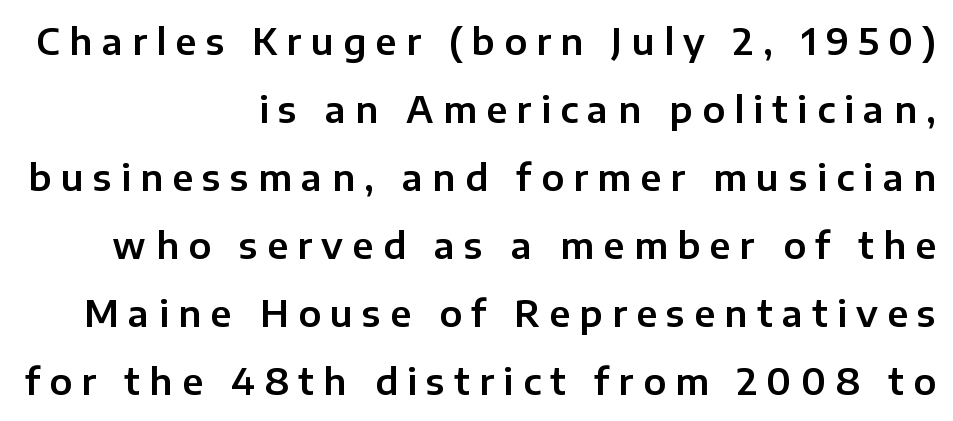
The image shows 36 px sans-serif type, upright; set right-aligned, line spacing 1.89x, unusually wide letter spacing (+0.26 em), not underlined; low stroke contrast and a medium x-height.
